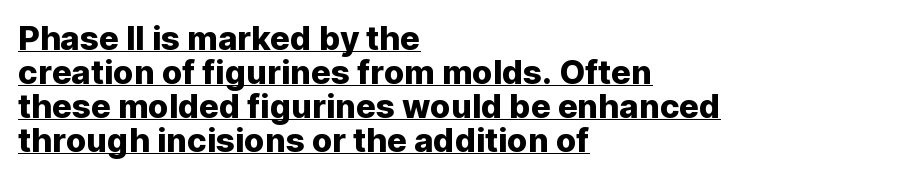
The image shows 33 px sans-serif type, upright; set left-aligned, tight line spacing (1.03x), normal letter spacing, underlined; low stroke contrast and a medium x-height.
